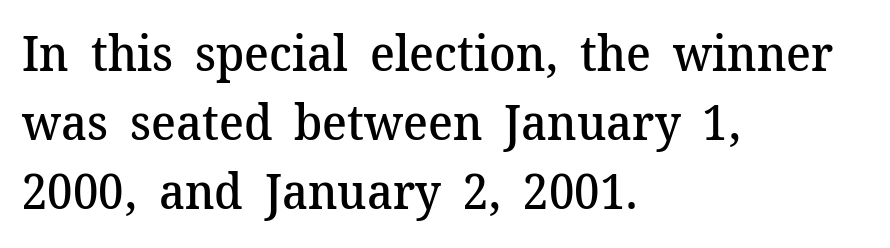
{"serif": "yes", "italic": "no", "bold": "semi", "weight": "semibold", "width": "normal", "stroke_contrast": "medium", "x_height": "medium", "monospaced": "no", "underline": "no", "align": "left", "line_spacing": "normal", "line_spacing_ratio": 1.41, "letter_spacing": "normal", "letter_spacing_em": 0.0, "glyph_px": 49}
